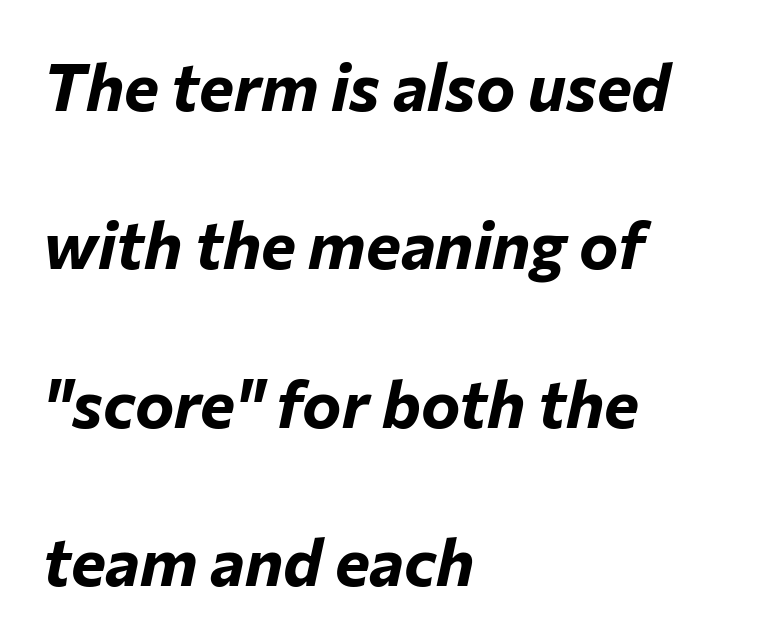
Q: Is the text bold? A: Yes.
Q: Is the text italic (slanted)? A: Yes, it leans right by about 12 degrees.
Q: Is the text underlined? A: No.
Q: How is the paragraph aligned? A: Left-aligned.
Q: Is the spacing between letters normal or unusually wide? A: Normal.
Q: Is the spacing between lines tight, normal or loose? A: Loose.
Q: Width (condensed, normal, or wide)? A: Normal.
Q: Stroke contrast? A: Low.
Q: x-height? A: Medium.
Q: Monospaced? A: No.
